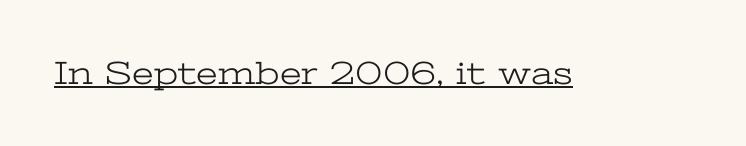
Is the letter spacing exaggerated? No — it looks like the ordinary default. The rendering uses the underline text-decoration. Ink coverage per letter is moderate at most. The specimen reads as upright at a glance. Proportional: the letters do not fall into vertical columns. Classification — serif.
